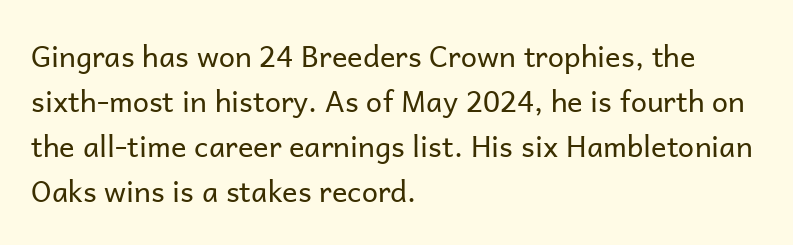
This is roman type, the default non-slanted kind. Character widths vary here, with narrow letters taking less room than wide ones. Is this a heavy cut? Hardly; it is regular or lighter. You could call the tracking neutral — neither tight nor loose. Unmarked baselines from the first word to the last. The vertical gap from one line to the next is medium.
